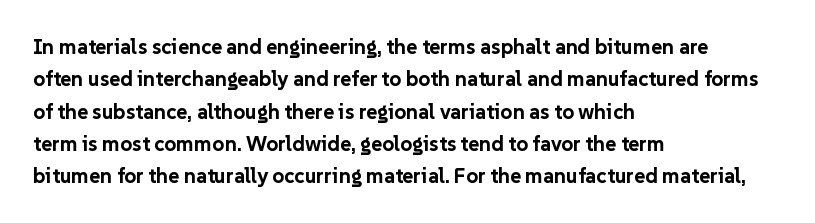
Q: Is the text bold? A: Yes.
Q: Is the text italic (slanted)? A: No, it is upright.
Q: Is the text underlined? A: No.
Q: How is the paragraph aligned? A: Left-aligned.
Q: Is the spacing between letters normal or unusually wide? A: Normal.
Q: Is the spacing between lines tight, normal or loose? A: Normal.
